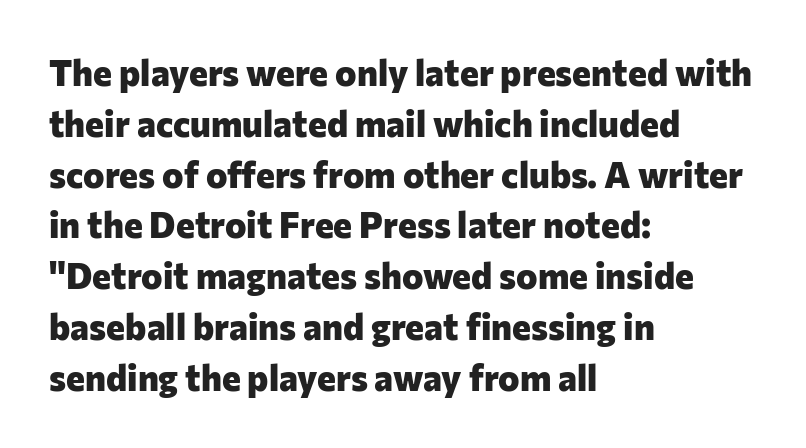
The image shows 36 px heavy sans-serif type, upright; set left-aligned, normal line spacing (1.41x), normal letter spacing, not underlined; low stroke contrast and a medium x-height.
